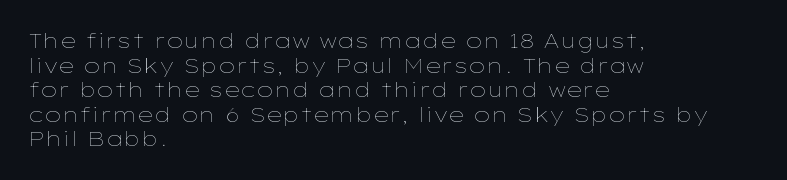
Casual observation: everything's shoved over to the left. This is not heavy type; no bold has been used. Italic? Not at all — the glyphs are vertical. The space beneath each line is pristine and unruled. No extra tracking has been applied to these lines.
